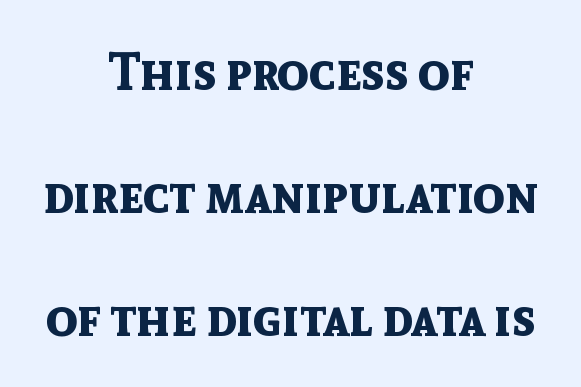
Q: Is the text bold? A: Yes.
Q: Is the text italic (slanted)? A: No, it is upright.
Q: Is the typeface a serif or a sans-serif typeface? A: Sans-serif.
Q: Is the text underlined? A: No.
Q: How is the paragraph aligned? A: Centered.
Q: Is the spacing between letters normal or unusually wide? A: Normal.
Q: Is the spacing between lines tight, normal or loose? A: Loose.
Q: Width (condensed, normal, or wide)? A: Normal.
Q: x-height? A: Medium.
Q: Monospaced? A: No.
